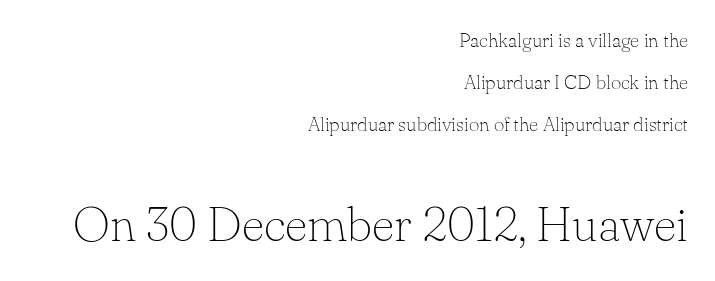
Q: Is the text bold? A: No.
Q: Is the text italic (slanted)? A: No, it is upright.
Q: Is the typeface a serif or a sans-serif typeface? A: Serif.
Q: Is the text underlined? A: No.
Q: How is the paragraph aligned? A: Right-aligned.
Q: Is the spacing between letters normal or unusually wide? A: Normal.
Q: Is the spacing between lines tight, normal or loose? A: Loose.
Q: Which block of text is set in a larger size, the first (top) or the second (bottom)? A: The second (bottom) one.
Q: Width (condensed, normal, or wide)? A: Normal.
Q: Stroke contrast? A: Low.
Q: x-height? A: Small.
Q: Monospaced? A: No.
